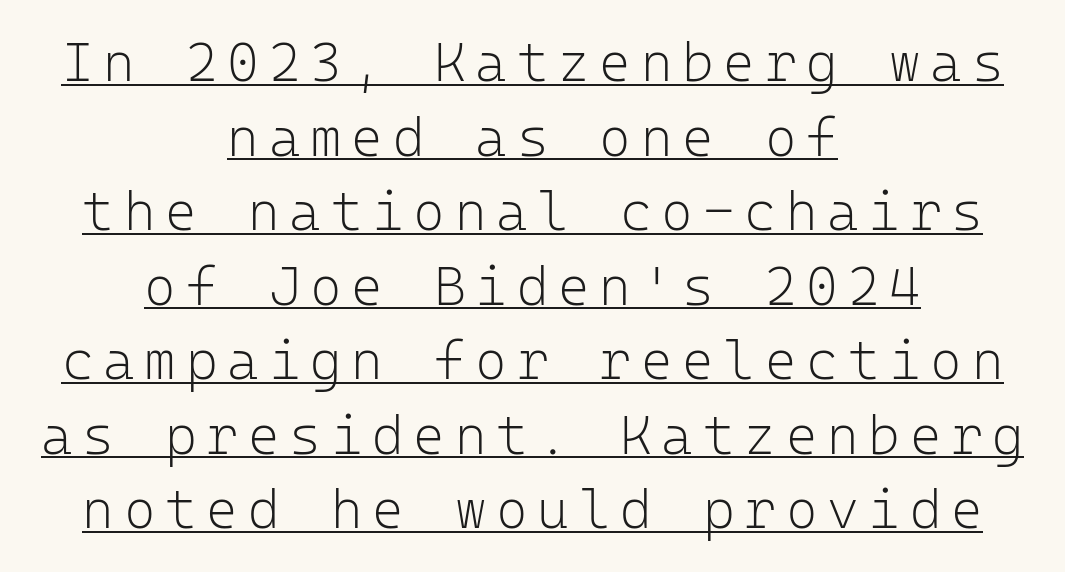
This sample uses a sans-serif face. Underlining? Definitely there. Visually the block forms a symmetrical silhouette, jagged on both flanks. The leading is moderate, giving the passage an even texture. Every stem runs plumb, perpendicular to the baseline. Note the uniform advance width — an 'i' takes as much space as an 'm'.
